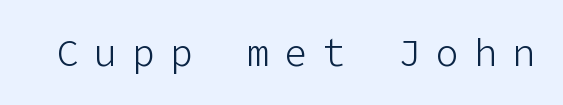
Honestly, the letter spacing is so wide it's the main thing you notice. Decoration check: the copy has no underline. Weight: regular or lighter. Each letter's strokes conclude bluntly, with no projecting serifs. Posture: straight, roman, zero tilt.
